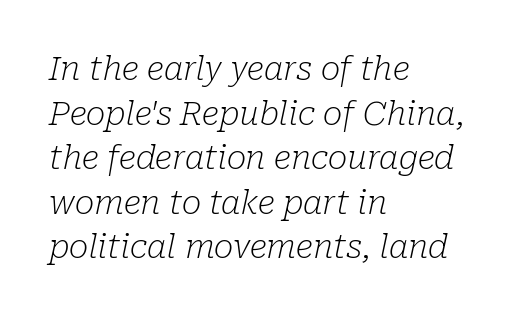
Q: Is the text bold? A: No.
Q: Is the text italic (slanted)? A: Yes, it leans right by about 10 degrees.
Q: Is the typeface a serif or a sans-serif typeface? A: Serif.
Q: Is the text underlined? A: No.
Q: How is the paragraph aligned? A: Left-aligned.
Q: Is the spacing between letters normal or unusually wide? A: Normal.
Q: Is the spacing between lines tight, normal or loose? A: Normal.
Q: Width (condensed, normal, or wide)? A: Normal.
Q: Stroke contrast? A: Low.
Q: x-height? A: Medium.
Q: Monospaced? A: No.
